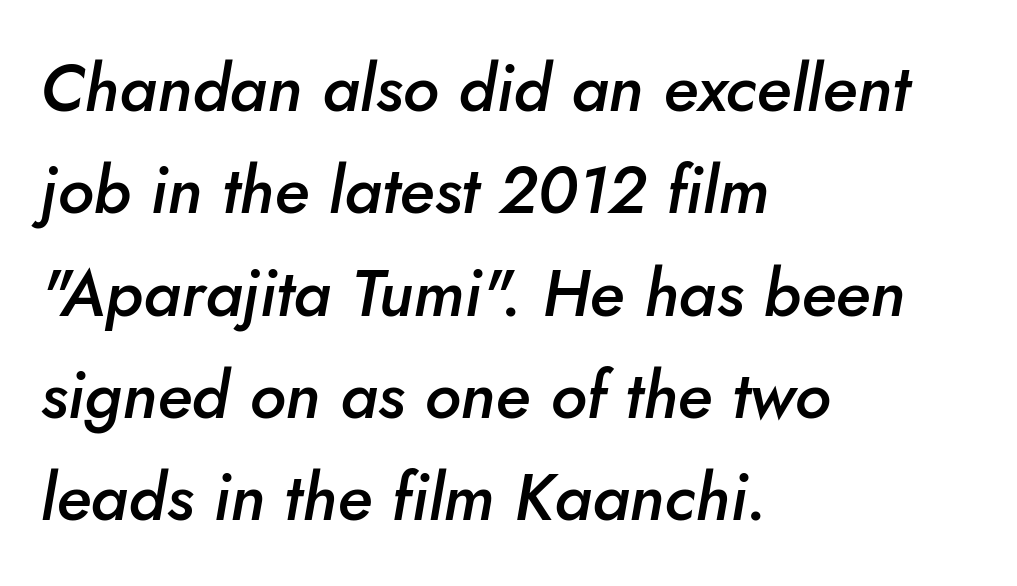
The image shows 66 px semibold type, italic (leaning right); set left-aligned, normal line spacing (1.55x), normal letter spacing, not underlined; low stroke contrast and a small x-height.
